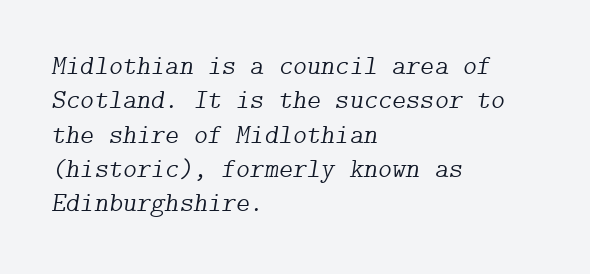
Q: Is the text bold? A: No.
Q: Is the text italic (slanted)? A: Yes, it leans right by about 9 degrees.
Q: Is the text underlined? A: No.
Q: How is the paragraph aligned? A: Left-aligned.
Q: Is the spacing between letters normal or unusually wide? A: Normal.
Q: Is the spacing between lines tight, normal or loose? A: Normal.
